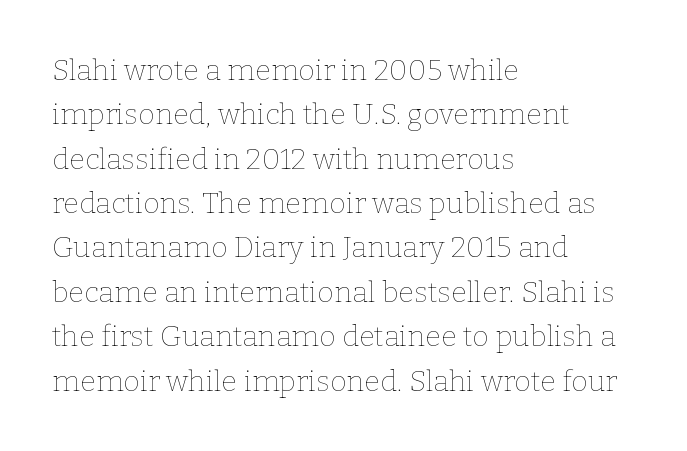
{"italic": "no", "bold": "no", "weight": "thin", "width": "normal", "stroke_contrast": "low", "x_height": "medium", "monospaced": "no", "underline": "no", "align": "left", "line_spacing": "normal", "line_spacing_ratio": 1.53, "letter_spacing": "normal", "letter_spacing_em": 0.0, "glyph_px": 29}
